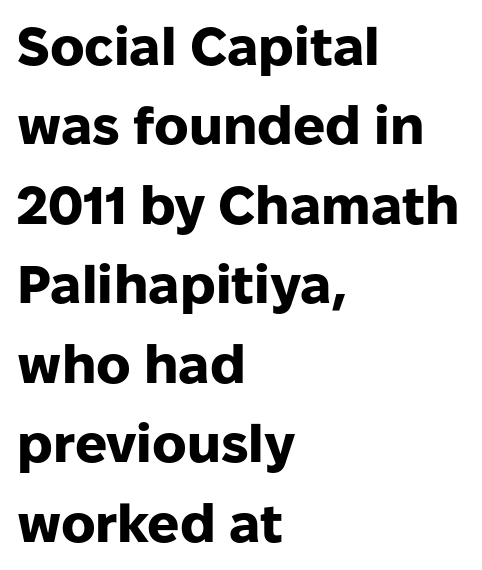
Q: Is the text bold? A: Yes.
Q: Is the text italic (slanted)? A: No, it is upright.
Q: Is the typeface a serif or a sans-serif typeface? A: Sans-serif.
Q: Is the text underlined? A: No.
Q: How is the paragraph aligned? A: Left-aligned.
Q: Is the spacing between letters normal or unusually wide? A: Normal.
Q: Is the spacing between lines tight, normal or loose? A: Normal.
Q: Width (condensed, normal, or wide)? A: Normal.
Q: Stroke contrast? A: Low.
Q: x-height? A: Medium.
Q: Monospaced? A: No.
